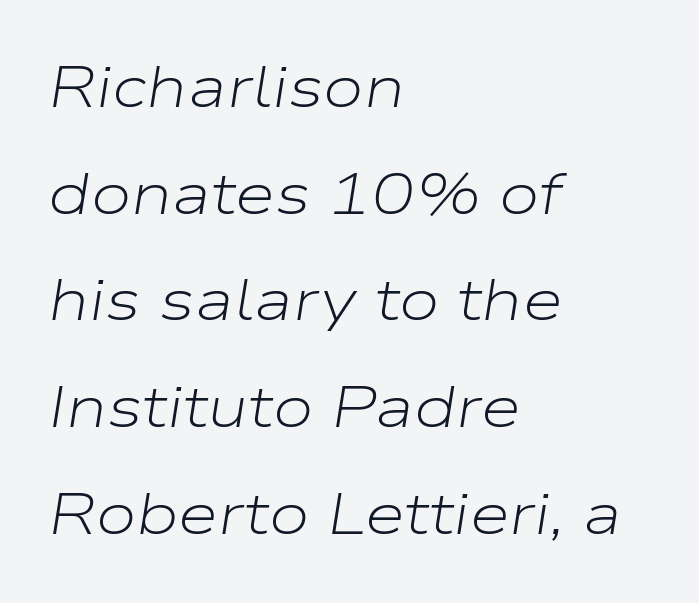
Q: Is the text bold? A: No.
Q: Is the text italic (slanted)? A: Yes, it leans right by about 9 degrees.
Q: Is the text underlined? A: No.
Q: How is the paragraph aligned? A: Left-aligned.
Q: Is the spacing between letters normal or unusually wide? A: Normal.
Q: Width (condensed, normal, or wide)? A: Wide.
Q: Stroke contrast? A: Low.
Q: x-height? A: Medium.
Q: Monospaced? A: No.
